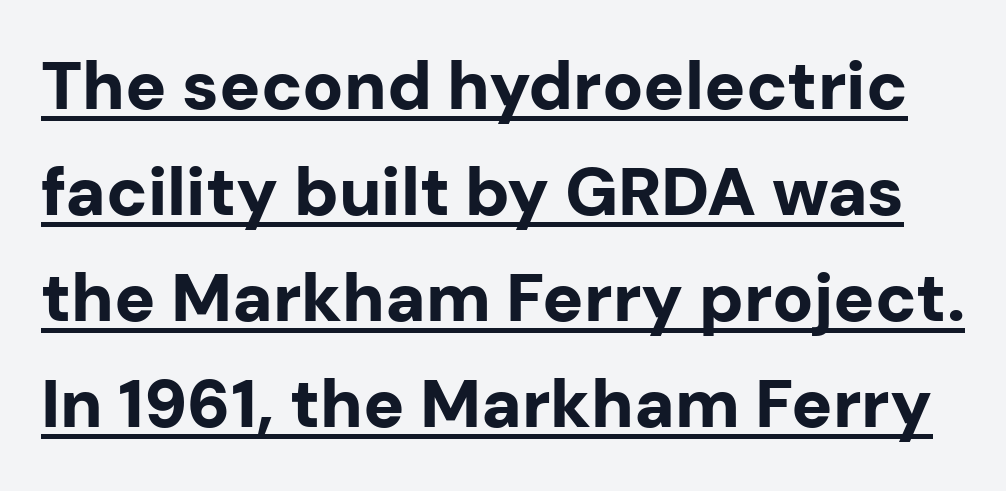
{"serif": "no", "italic": "no", "bold": "yes", "weight": "bold", "width": "normal", "stroke_contrast": "low", "x_height": "medium", "monospaced": "no", "underline": "yes", "line_spacing": "normal", "line_spacing_ratio": 1.56, "letter_spacing": "normal", "letter_spacing_em": 0.0, "glyph_px": 68}
